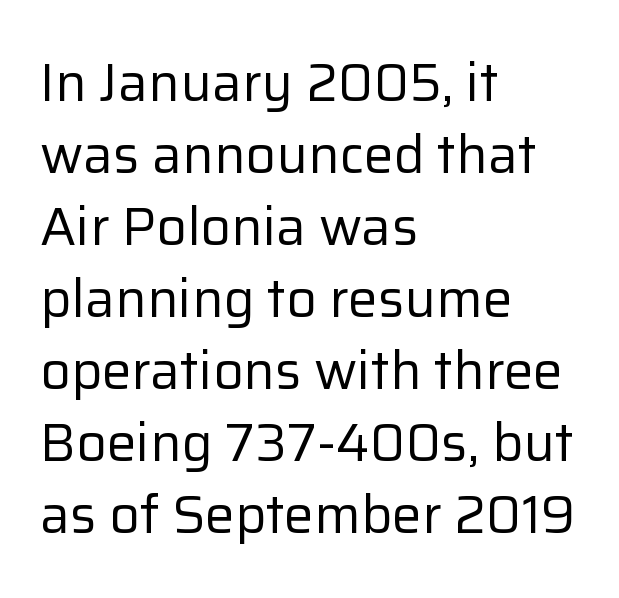
Q: Is the text bold? A: No.
Q: Is the text italic (slanted)? A: No, it is upright.
Q: Is the typeface a serif or a sans-serif typeface? A: Sans-serif.
Q: Is the text underlined? A: No.
Q: How is the paragraph aligned? A: Left-aligned.
Q: Is the spacing between letters normal or unusually wide? A: Normal.
Q: Is the spacing between lines tight, normal or loose? A: Normal.
Q: Width (condensed, normal, or wide)? A: Normal.
Q: Stroke contrast? A: Low.
Q: x-height? A: Medium.
Q: Monospaced? A: No.
